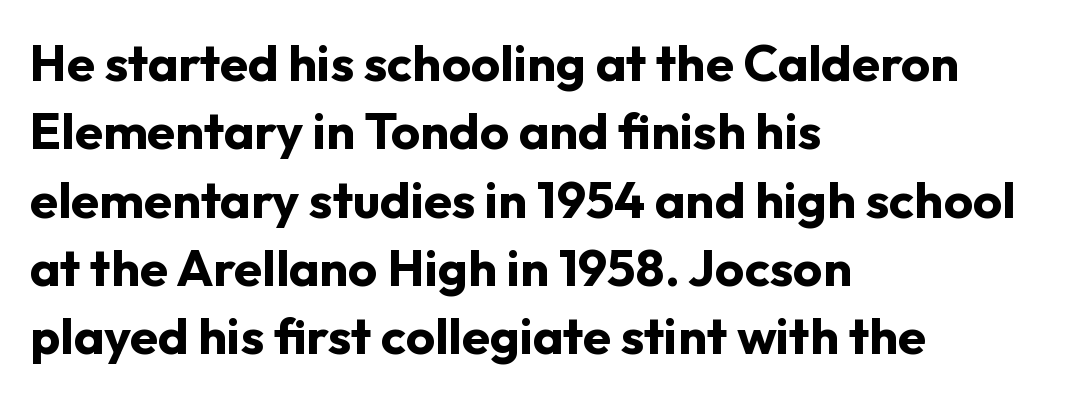
Q: Is the text bold? A: Yes.
Q: Is the text italic (slanted)? A: No, it is upright.
Q: Is the typeface a serif or a sans-serif typeface? A: Sans-serif.
Q: Is the text underlined? A: No.
Q: How is the paragraph aligned? A: Left-aligned.
Q: Is the spacing between letters normal or unusually wide? A: Normal.
Q: Is the spacing between lines tight, normal or loose? A: Normal.
Q: Width (condensed, normal, or wide)? A: Normal.
Q: Stroke contrast? A: Low.
Q: x-height? A: Medium.
Q: Monospaced? A: No.
